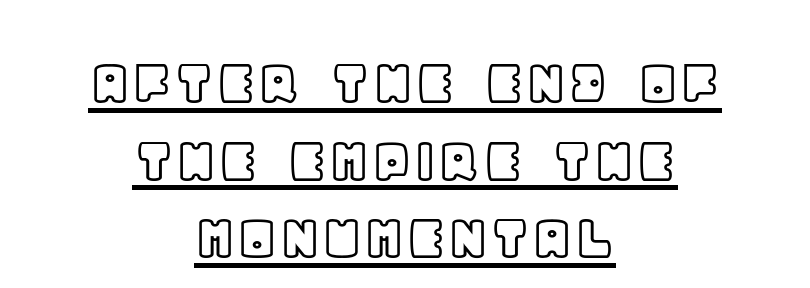
Q: Is the text italic (slanted)? A: No, it is upright.
Q: Is the text underlined? A: Yes.
Q: How is the paragraph aligned? A: Centered.
Q: Is the spacing between letters normal or unusually wide? A: Normal.
Q: Is the spacing between lines tight, normal or loose? A: Tight.
Q: Width (condensed, normal, or wide)? A: Normal.
Q: x-height? A: Large.
Q: Monospaced? A: No.
